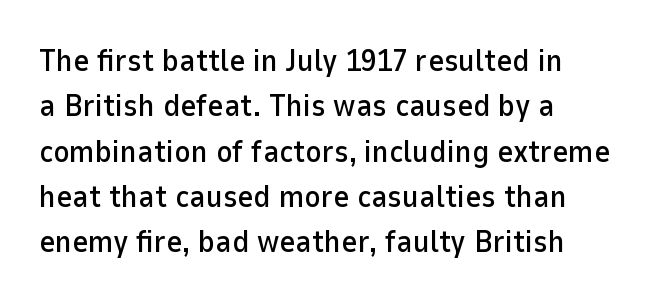
The image shows 31 px sans-serif type, upright; set left-aligned, normal line spacing (1.46x), normal letter spacing, not underlined; low stroke contrast and a medium x-height.
